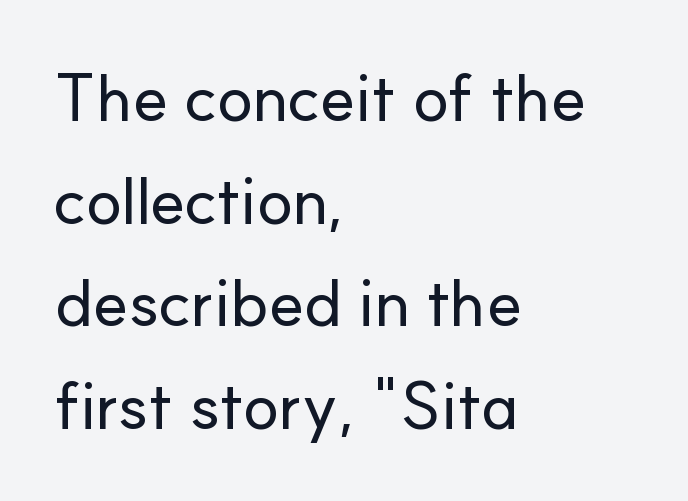
{"serif": "no", "italic": "no", "width": "normal", "stroke_contrast": "low", "x_height": "small", "monospaced": "no", "underline": "no", "align": "left", "line_spacing": "normal", "line_spacing_ratio": 1.53, "letter_spacing": "normal", "letter_spacing_em": 0.0, "glyph_px": 67}
